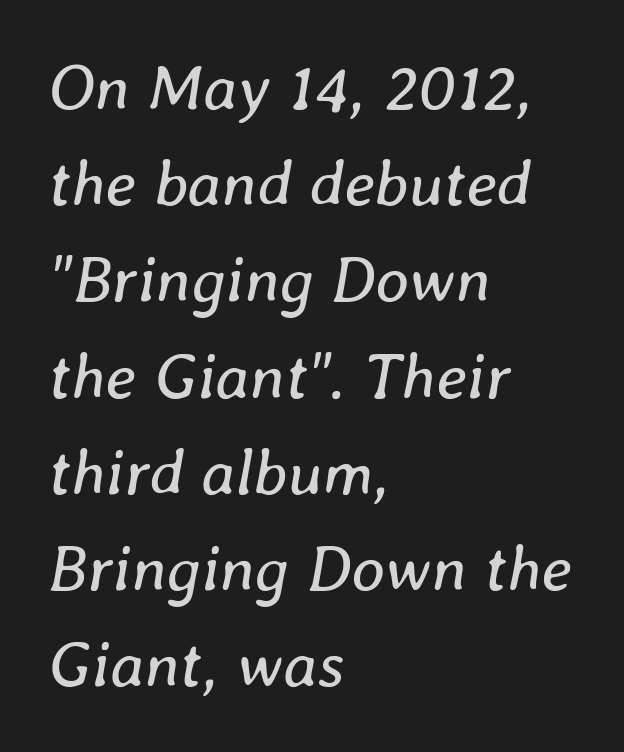
{"italic": "yes", "lean": "right", "slant_degrees": 8, "bold": "no", "weight": "regular", "width": "normal", "stroke_contrast": "low", "x_height": "medium", "monospaced": "no", "underline": "no", "align": "left", "line_spacing": "normal", "line_spacing_ratio": 1.48, "letter_spacing": "normal", "letter_spacing_em": 0.0, "glyph_px": 65}
